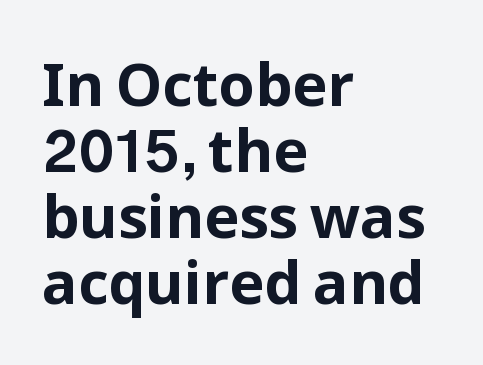
{"serif": "no", "italic": "no", "bold": "yes", "weight": "bold", "width": "normal", "stroke_contrast": "low", "x_height": "medium", "monospaced": "no", "underline": "no", "align": "left", "line_spacing": "tight", "line_spacing_ratio": 1.12, "letter_spacing": "normal", "letter_spacing_em": 0.0, "glyph_px": 59}
